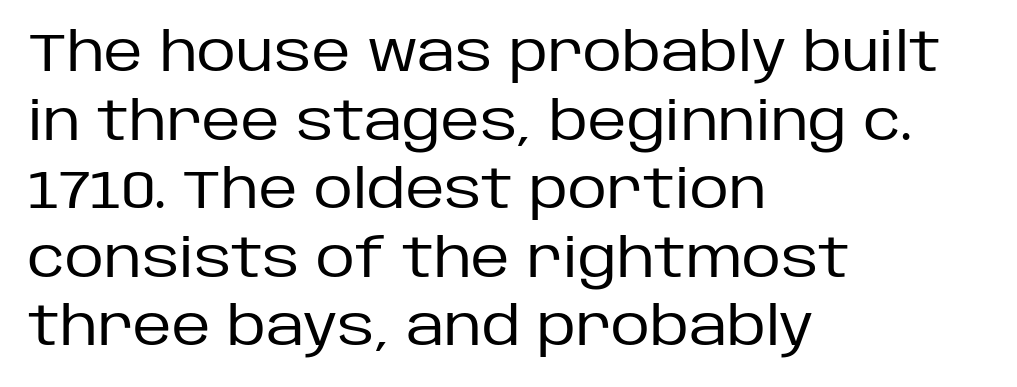
{"serif": "no", "italic": "no", "bold": "no", "weight": "regular", "width": "normal", "stroke_contrast": "low", "x_height": "large", "monospaced": "no", "underline": "no", "align": "left", "line_spacing": "normal", "line_spacing_ratio": 1.27, "letter_spacing": "normal", "letter_spacing_em": 0.0, "glyph_px": 54}
